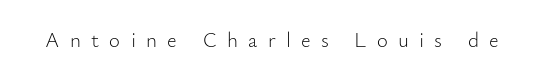
The passage shown is not underscored anywhere. This sample uses an upright cut, with every glyph sitting square on the baseline. The tracking jumps out immediately: characters are airy and widely separated. The strokes carry an ordinary text weight at most.
